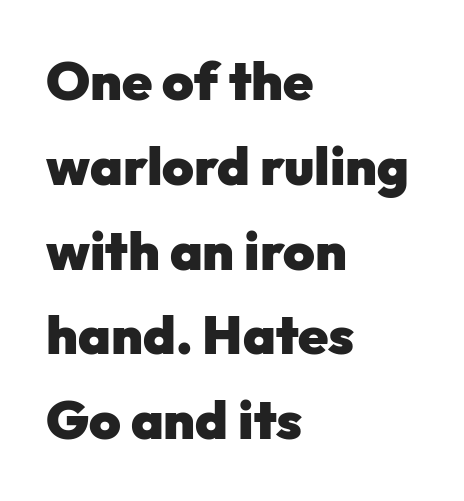
The image shows 54 px heavy sans-serif type, upright; set left-aligned, normal line spacing (1.57x), normal letter spacing, not underlined; low stroke contrast and a medium x-height.
